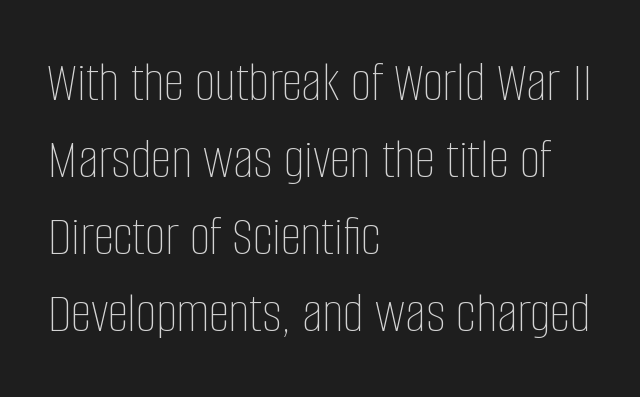
Q: Is the text bold? A: No.
Q: Is the text italic (slanted)? A: No, it is upright.
Q: Is the text underlined? A: No.
Q: How is the paragraph aligned? A: Left-aligned.
Q: Is the spacing between letters normal or unusually wide? A: Normal.
Q: Is the spacing between lines tight, normal or loose? A: Normal.
Q: Width (condensed, normal, or wide)? A: Condensed.
Q: Stroke contrast? A: Low.
Q: x-height? A: Large.
Q: Monospaced? A: No.
